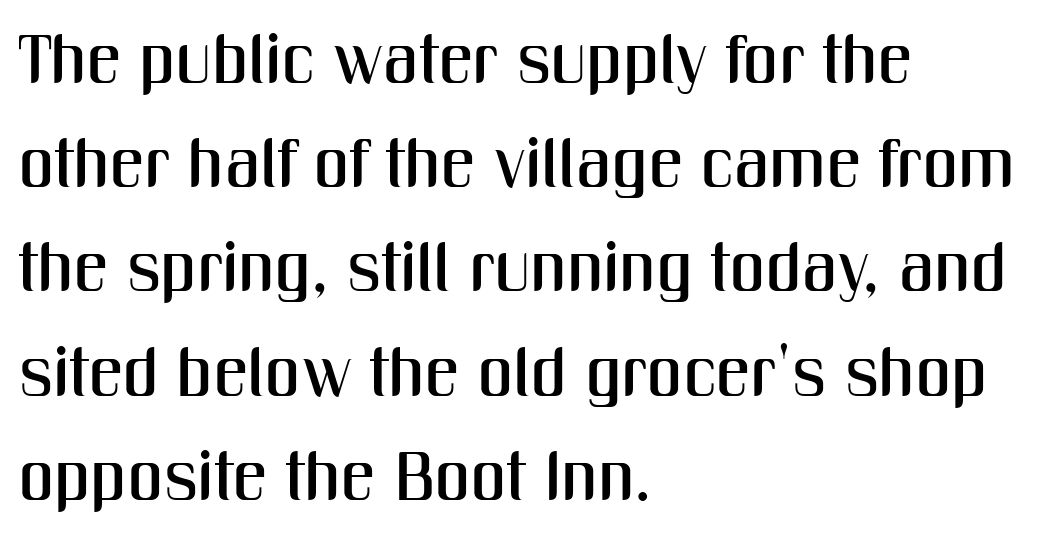
{"serif": "no", "italic": "no", "width": "condensed", "stroke_contrast": "medium", "x_height": "medium", "monospaced": "no", "underline": "no", "align": "left", "line_spacing": "normal", "line_spacing_ratio": 1.51, "letter_spacing": "normal", "letter_spacing_em": 0.0, "glyph_px": 69}
